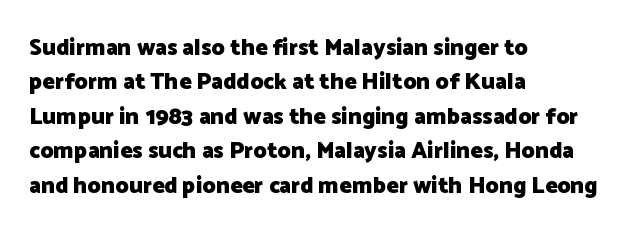
The image shows 23 px bold type, upright; set left-aligned, normal line spacing (1.5x), normal letter spacing, not underlined.
